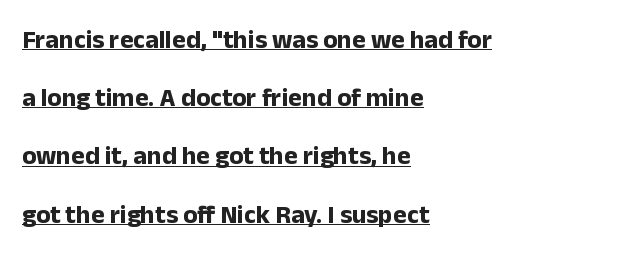
The image shows 26 px bold type, upright; set left-aligned, loose line spacing (2.24x), normal letter spacing, underlined.
